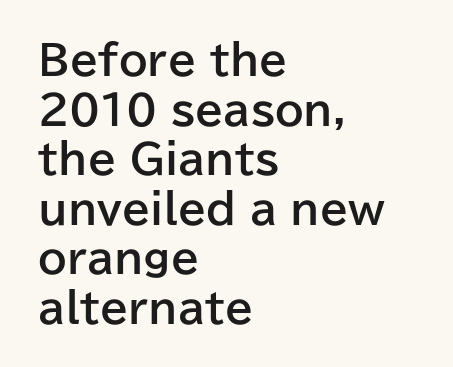
The image shows 41 px bold sans-serif type, upright; set left-aligned, line spacing 1.21x, normal letter spacing, not underlined; low stroke contrast and a medium x-height.
